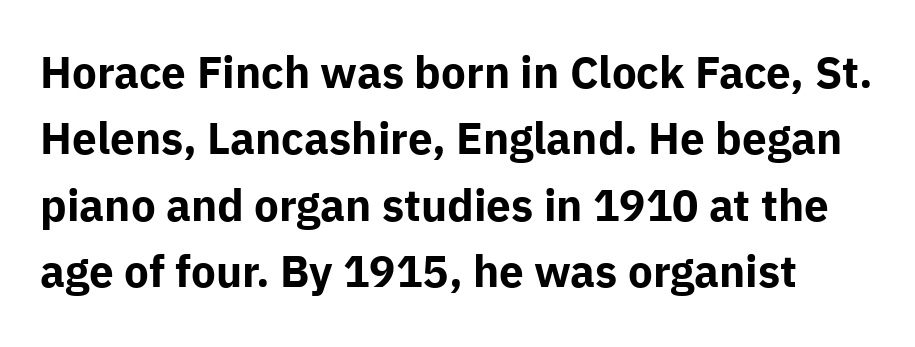
{"serif": "no", "italic": "no", "bold": "yes", "weight": "bold", "width": "normal", "stroke_contrast": "low", "x_height": "medium", "monospaced": "no", "underline": "no", "line_spacing": "normal", "line_spacing_ratio": 1.51, "letter_spacing": "normal", "letter_spacing_em": 0.0, "glyph_px": 44}
